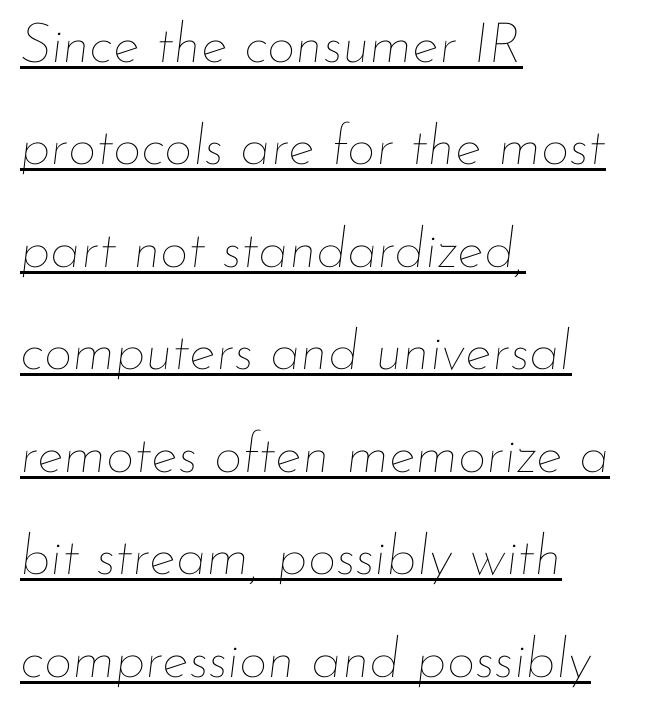
The image shows 56 px thin type, italic (leaning right); set left-aligned, line spacing 1.83x, normal letter spacing, underlined; low stroke contrast and a small x-height.
